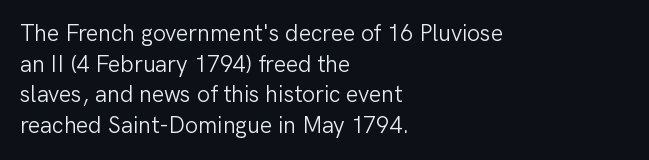
{"italic": "no", "bold": "no", "underline": "no", "align": "left", "line_spacing": "normal", "line_spacing_ratio": 1.33, "letter_spacing": "normal", "letter_spacing_em": 0.0, "glyph_px": 23}
